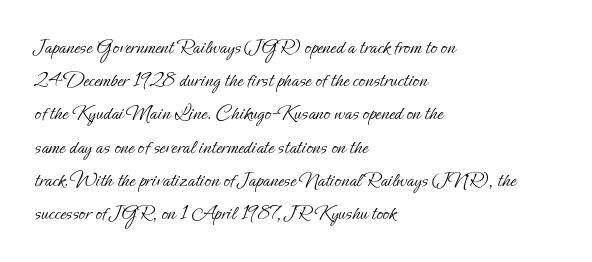
The face looks like a standard text weight, possibly lighter. Short and long lines alike share a common starting point at left. Vertically, the passage feels balanced, rows spaced as you'd expect. A bare baseline throughout the passage. Here the glyphs are tracked normally, forming tight word shapes.
